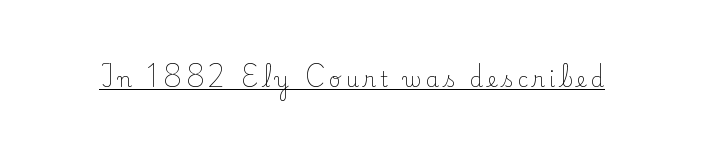
{"italic": "no", "bold": "no", "underline": "yes", "letter_spacing": "wide", "letter_spacing_em": 0.21, "glyph_px": 21}
